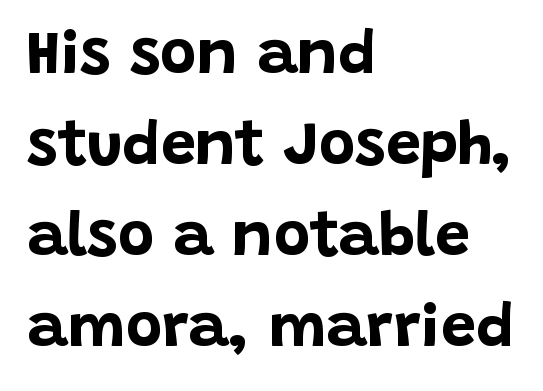
Q: Is the text bold? A: Yes.
Q: Is the text italic (slanted)? A: No, it is upright.
Q: Is the typeface a serif or a sans-serif typeface? A: Sans-serif.
Q: Is the text underlined? A: No.
Q: How is the paragraph aligned? A: Left-aligned.
Q: Is the spacing between letters normal or unusually wide? A: Normal.
Q: Is the spacing between lines tight, normal or loose? A: Normal.
Q: Width (condensed, normal, or wide)? A: Normal.
Q: Stroke contrast? A: Low.
Q: x-height? A: Large.
Q: Monospaced? A: No.
